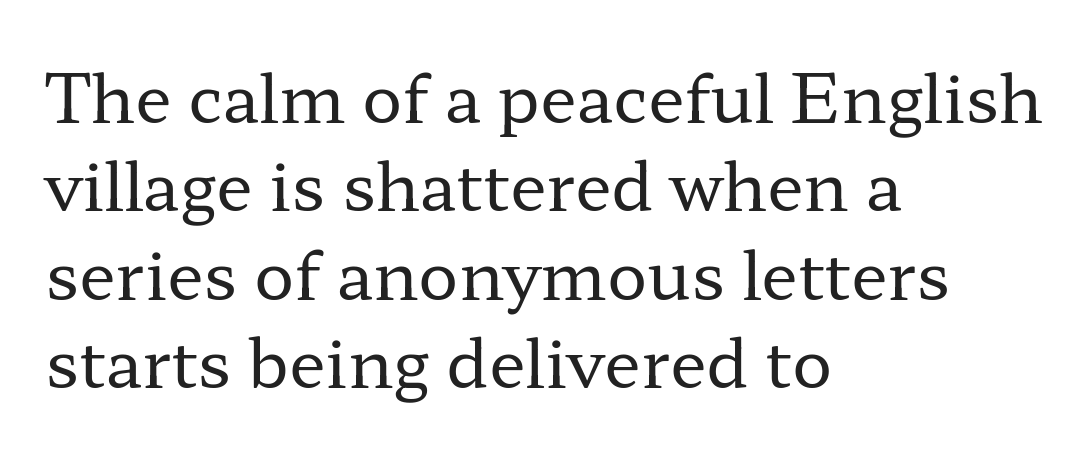
Here the designer chose a conventional face with non-uniform glyph widths. Vertical spacing — default. Words float on clear page, feet unadorned. The passage shown has conventional tracking throughout.
